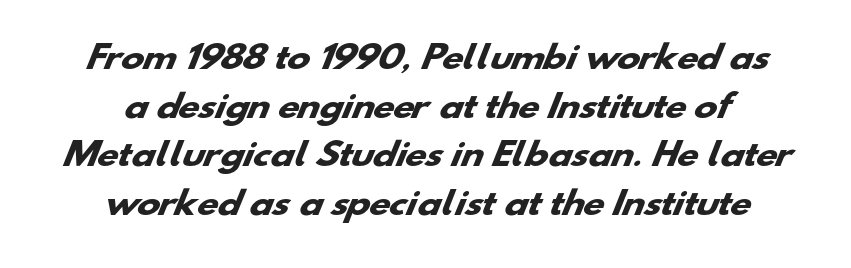
The area under the type is left untouched. Visually the block forms a symmetrical silhouette, jagged on both flanks. The rendering shows plain stroke endings on the letterforms — a sans-serif design. The font is running at its bold setting. Nobody touched the tracking dial on this one.
